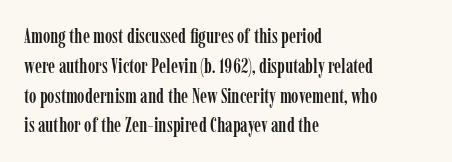
Notice how descenders clear the ascenders below comfortably — that's standard leading. In terms of letterspacing, this is plain default setting. Descender tails drop into unmarked territory. Layout note: lines flush left. The typography opts for an upright posture over an oblique one.
